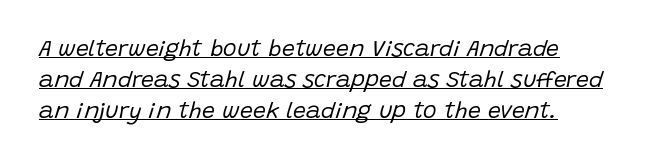
{"italic": "yes", "lean": "right", "slant_degrees": 15, "bold": "no", "underline": "yes", "line_spacing": "normal", "line_spacing_ratio": 1.34, "letter_spacing": "normal", "letter_spacing_em": 0.0, "glyph_px": 23}
